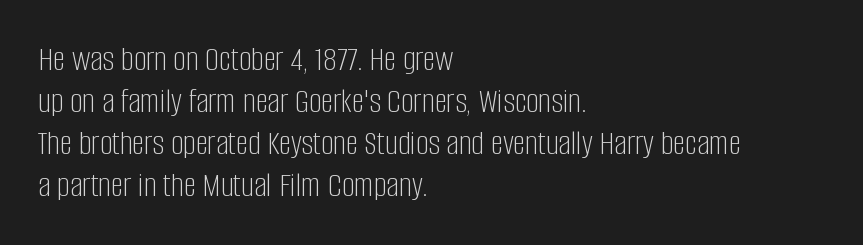
{"serif": "no", "italic": "no", "bold": "no", "weight": "light", "width": "condensed", "stroke_contrast": "low", "x_height": "large", "monospaced": "no", "underline": "no", "align": "left", "line_spacing_ratio": 1.2, "letter_spacing": "normal", "letter_spacing_em": 0.0, "glyph_px": 35}
